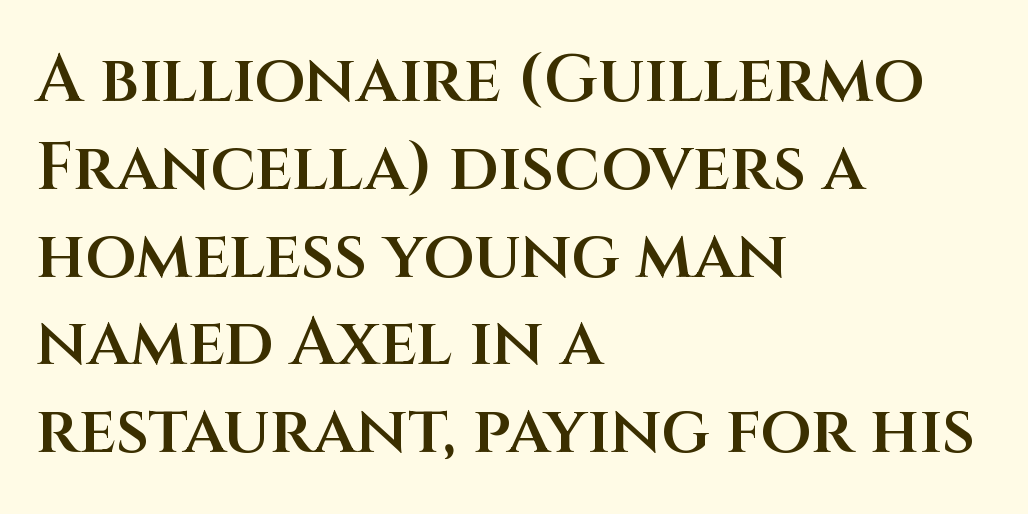
Q: Is the text bold? A: Semi-bold.
Q: Is the text italic (slanted)? A: No, it is upright.
Q: Is the typeface a serif or a sans-serif typeface? A: Sans-serif.
Q: Is the text underlined? A: No.
Q: How is the paragraph aligned? A: Left-aligned.
Q: Is the spacing between letters normal or unusually wide? A: Normal.
Q: Is the spacing between lines tight, normal or loose? A: Normal.
Q: Width (condensed, normal, or wide)? A: Normal.
Q: Stroke contrast? A: Medium.
Q: x-height? A: Large.
Q: Monospaced? A: No.
